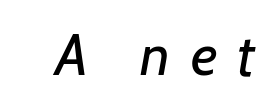
The image shows 58 px regular-weight type, italic (leaning right); set unusually wide letter spacing (+0.35 em), not underlined; low stroke contrast and a medium x-height.
